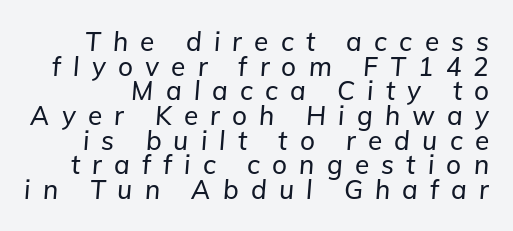
The image shows 26 px text type, italic (leaning right); set tight line spacing (0.95x), unusually wide letter spacing (+0.47 em), not underlined.
